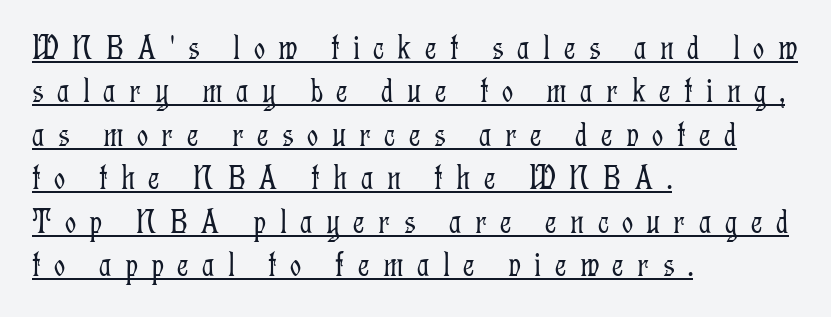
{"serif": "yes", "italic": "no", "bold": "no", "weight": "light", "width": "condensed", "stroke_contrast": "low", "x_height": "medium", "monospaced": "no", "underline": "yes", "align": "left", "line_spacing_ratio": 1.24, "letter_spacing": "wide", "letter_spacing_em": 0.38, "glyph_px": 35}
